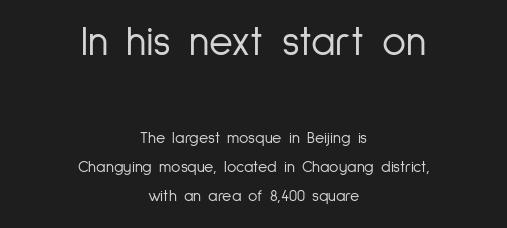
Casual observation: everything's sitting right in the middle. Caption: upper text group enlarged, lower text group reduced. The rendering uses natural spacing where letterforms have individual widths. Classification — sans serif.
